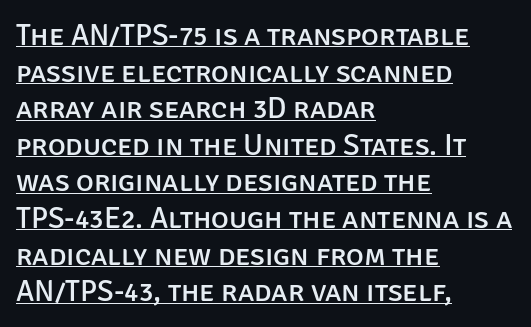
The face used here is a sans, in the tradition of grotesques and geometrics. In CSS terms this would be text-align: left. A roman cut, with each character standing at attention. Beneath each row of characters lies a ruled line. Character widths vary here, with narrow letters taking less room than wide ones.
